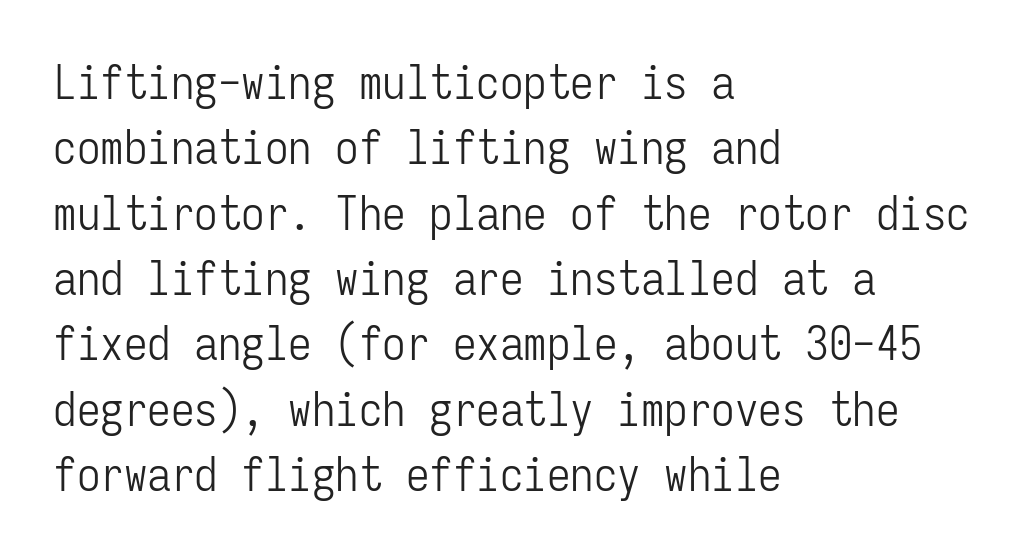
Typographically, this falls in the sans-serif category. Each row of text sits above clean, open space. On a weight scale, this lands at 450 or below. How are the letters spaced? Ordinarily, with no added tracking. Tall strokes in this sample are plumb rather than angled.
